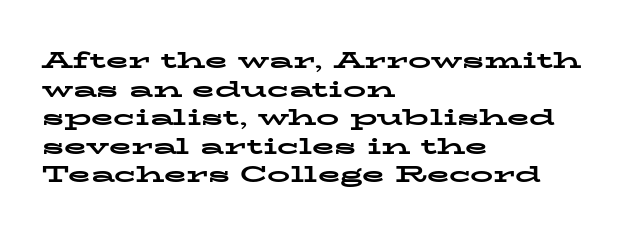
Q: Is the text bold? A: Yes.
Q: Is the text italic (slanted)? A: No, it is upright.
Q: Is the text underlined? A: No.
Q: How is the paragraph aligned? A: Left-aligned.
Q: Is the spacing between letters normal or unusually wide? A: Normal.
